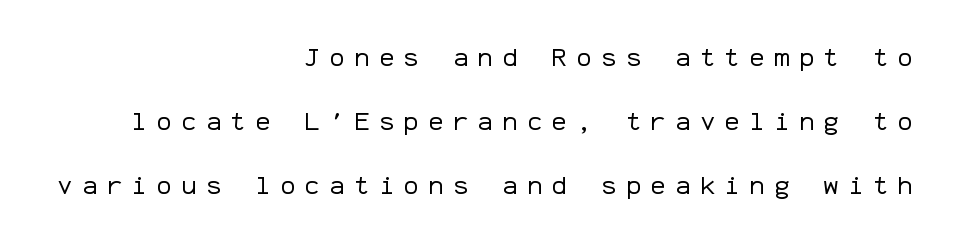
The image shows 26 px text type, upright; set right-aligned, loose line spacing (2.46x), unusually wide letter spacing (+0.35 em), not underlined.
